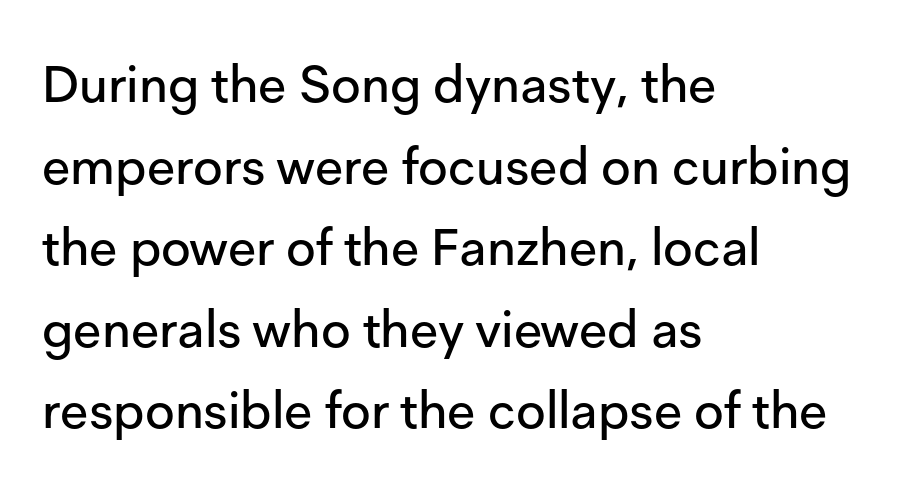
Q: Is the text italic (slanted)? A: No, it is upright.
Q: Is the typeface a serif or a sans-serif typeface? A: Sans-serif.
Q: Is the text underlined? A: No.
Q: How is the paragraph aligned? A: Left-aligned.
Q: Is the spacing between letters normal or unusually wide? A: Normal.
Q: Is the spacing between lines tight, normal or loose? A: Normal.
Q: Width (condensed, normal, or wide)? A: Normal.
Q: Stroke contrast? A: Low.
Q: x-height? A: Medium.
Q: Monospaced? A: No.
